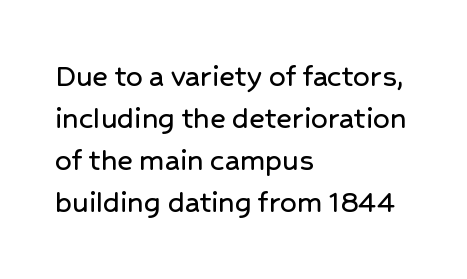
{"serif": "no", "italic": "no", "width": "normal", "stroke_contrast": "low", "x_height": "medium", "monospaced": "no", "underline": "no", "align": "left", "line_spacing": "normal", "line_spacing_ratio": 1.27, "letter_spacing": "normal", "letter_spacing_em": 0.0, "glyph_px": 33}
